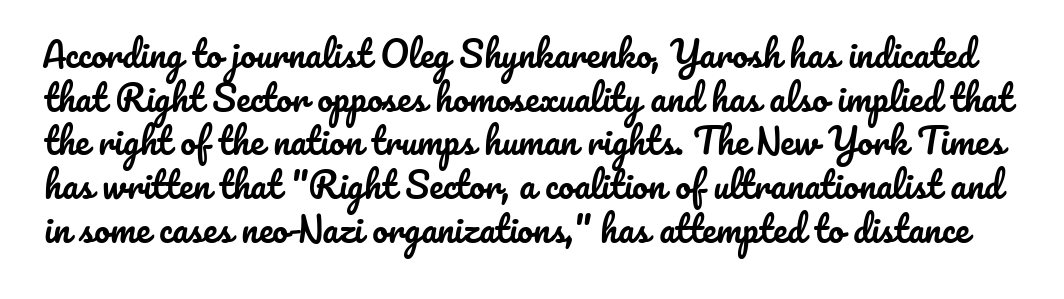
Q: Is the text italic (slanted)? A: Yes.
Q: Is the text underlined? A: No.
Q: Is the spacing between letters normal or unusually wide? A: Normal.
Q: Is the spacing between lines tight, normal or loose? A: Normal.
Q: Width (condensed, normal, or wide)? A: Normal.
Q: Stroke contrast? A: Low.
Q: x-height? A: Small.
Q: Monospaced? A: No.
